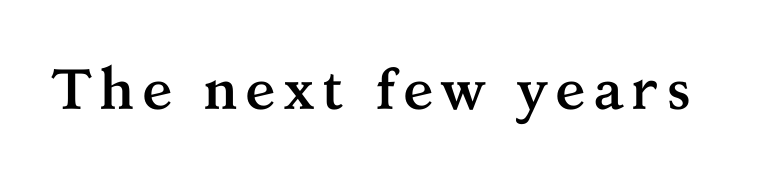
The image shows 57 px semibold serif type, upright; set not underlined; medium stroke contrast and a medium x-height.
